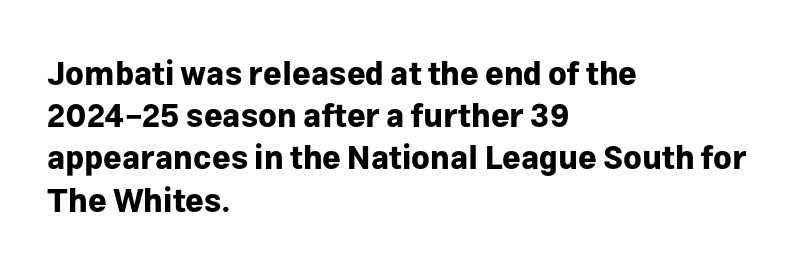
Bold? Absolutely — the strokes are thick and heavy. This sample has the flowing, uneven cadence of proportional lettering. The rendering shows plain stroke endings on the letterforms — a sans-serif design. This sample is left-justified, so line endings fall wherever the words run out.
